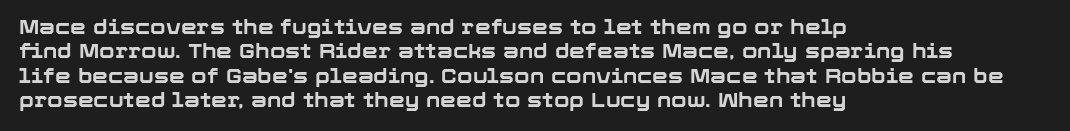
{"italic": "no", "bold": "yes", "underline": "no", "align": "left", "line_spacing_ratio": 1.22, "letter_spacing": "normal", "letter_spacing_em": 0.0, "glyph_px": 20}
